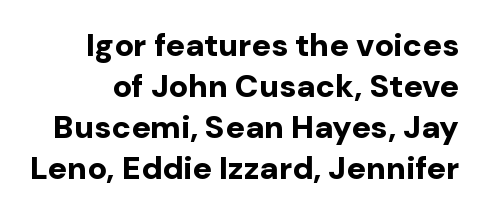
Q: Is the text bold? A: Yes.
Q: Is the text italic (slanted)? A: No, it is upright.
Q: Is the typeface a serif or a sans-serif typeface? A: Sans-serif.
Q: Is the text underlined? A: No.
Q: Is the spacing between letters normal or unusually wide? A: Normal.
Q: Is the spacing between lines tight, normal or loose? A: Normal.
Q: Width (condensed, normal, or wide)? A: Normal.
Q: Stroke contrast? A: Low.
Q: x-height? A: Medium.
Q: Monospaced? A: No.
